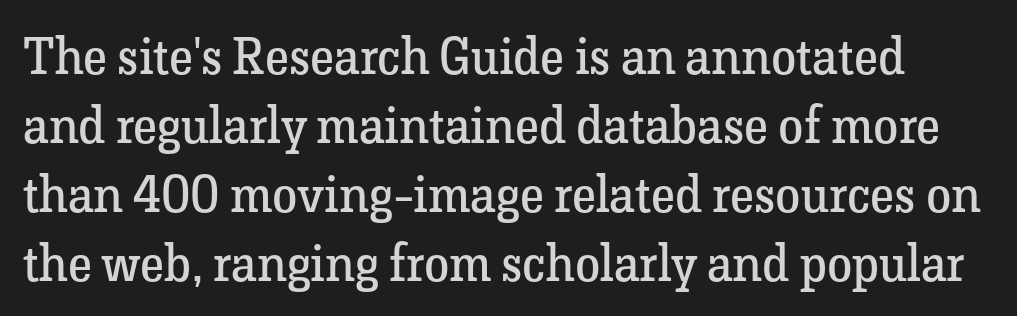
Letter spacing: default. The rendering uses natural spacing where letterforms have individual widths. The specimen reads as upright at a glance. Normally led — the rows are evenly, conventionally spaced.
